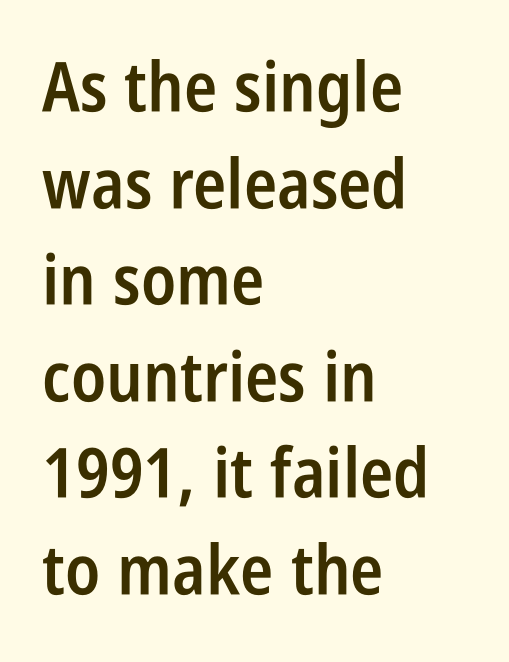
The image shows 69 px semibold, condensed sans-serif type, upright; set left-aligned, normal line spacing (1.4x), normal letter spacing, not underlined; low stroke contrast and a large x-height.
